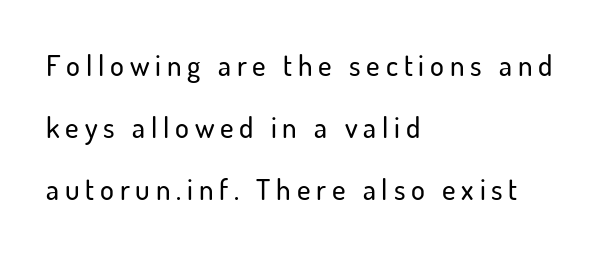
{"serif": "no", "italic": "no", "width": "normal", "stroke_contrast": "low", "x_height": "small", "monospaced": "no", "underline": "no", "align": "left", "line_spacing": "loose", "line_spacing_ratio": 2.13, "letter_spacing": "wide", "letter_spacing_em": 0.2, "glyph_px": 29}
